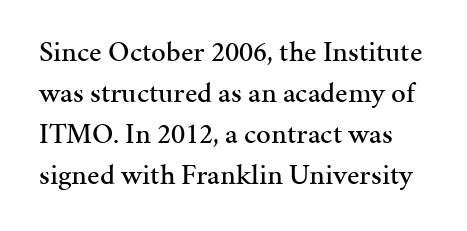
The image shows 29 px serif type, upright; set normal line spacing (1.41x), normal letter spacing, not underlined; medium stroke contrast and a medium x-height.
